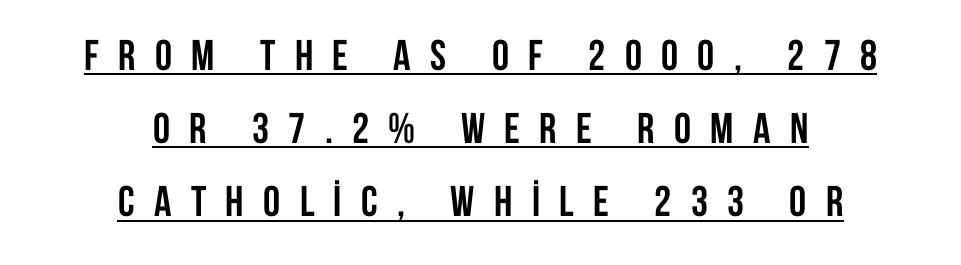
Q: Is the text bold? A: Yes.
Q: Is the text italic (slanted)? A: No, it is upright.
Q: Is the typeface a serif or a sans-serif typeface? A: Sans-serif.
Q: Is the text underlined? A: Yes.
Q: How is the paragraph aligned? A: Centered.
Q: Is the spacing between letters normal or unusually wide? A: Unusually wide.
Q: Is the spacing between lines tight, normal or loose? A: Normal.
Q: Width (condensed, normal, or wide)? A: Condensed.
Q: Stroke contrast? A: Low.
Q: x-height? A: Large.
Q: Monospaced? A: No.
